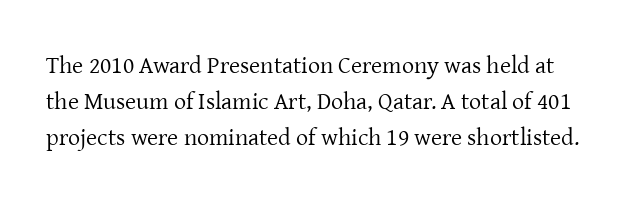
Caption: face not bold, strokes unweighted. Nobody drew a line under any word here. Every stem runs plumb, perpendicular to the baseline. The space between consecutive lines is moderate.
